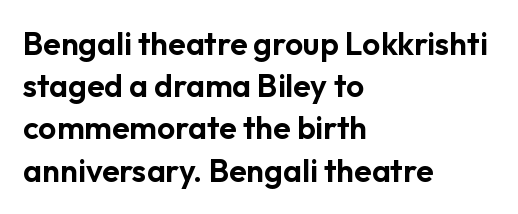
The image shows 32 px sans-serif type, upright; set left-aligned, normal line spacing (1.32x), normal letter spacing, not underlined; low stroke contrast and a medium x-height.
